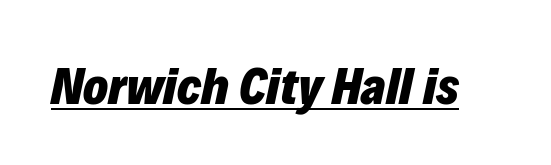
Q: Is the text bold? A: Yes.
Q: Is the text italic (slanted)? A: Yes, it leans right by about 12 degrees.
Q: Is the text underlined? A: Yes.
Q: Is the spacing between letters normal or unusually wide? A: Normal.
Q: Width (condensed, normal, or wide)? A: Normal.
Q: Stroke contrast? A: Low.
Q: x-height? A: Medium.
Q: Monospaced? A: No.
